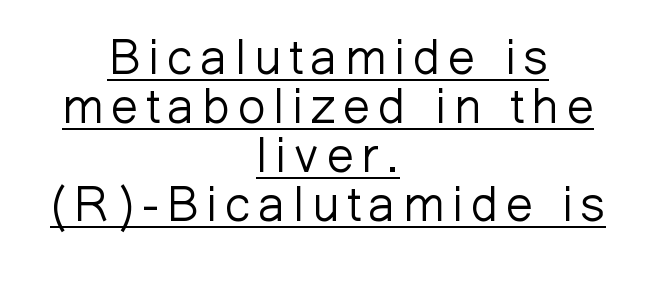
Q: Is the text bold? A: No.
Q: Is the text italic (slanted)? A: No, it is upright.
Q: Is the typeface a serif or a sans-serif typeface? A: Sans-serif.
Q: Is the text underlined? A: Yes.
Q: How is the paragraph aligned? A: Centered.
Q: Is the spacing between lines tight, normal or loose? A: Tight.
Q: Width (condensed, normal, or wide)? A: Normal.
Q: Stroke contrast? A: Low.
Q: x-height? A: Medium.
Q: Monospaced? A: No.
